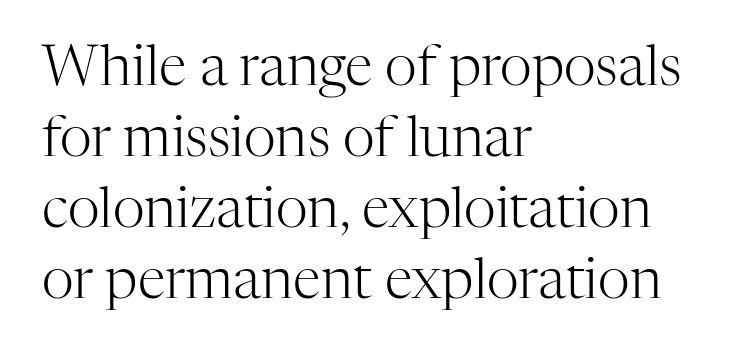
Q: Is the text bold? A: No.
Q: Is the text italic (slanted)? A: No, it is upright.
Q: Is the typeface a serif or a sans-serif typeface? A: Serif.
Q: Is the text underlined? A: No.
Q: How is the paragraph aligned? A: Left-aligned.
Q: Is the spacing between letters normal or unusually wide? A: Normal.
Q: Is the spacing between lines tight, normal or loose? A: Normal.
Q: Width (condensed, normal, or wide)? A: Normal.
Q: Stroke contrast? A: High.
Q: x-height? A: Medium.
Q: Monospaced? A: No.
